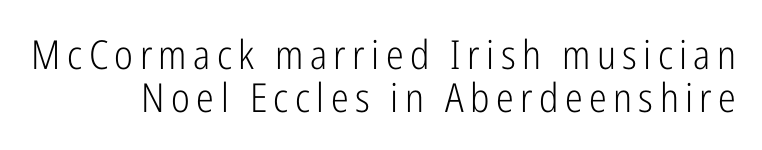
{"serif": "no", "italic": "no", "bold": "no", "weight": "light", "width": "condensed", "stroke_contrast": "low", "x_height": "medium", "monospaced": "no", "underline": "no", "line_spacing": "tight", "line_spacing_ratio": 1.07, "glyph_px": 40}
